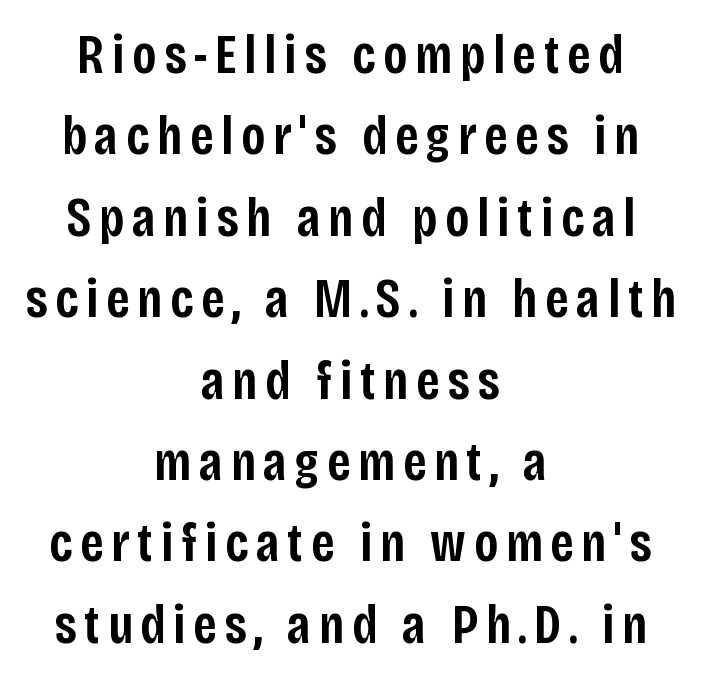
{"serif": "no", "italic": "no", "bold": "semi", "weight": "semibold", "width": "condensed", "stroke_contrast": "low", "x_height": "large", "monospaced": "no", "underline": "no", "align": "center", "line_spacing": "normal", "line_spacing_ratio": 1.48, "glyph_px": 55}
